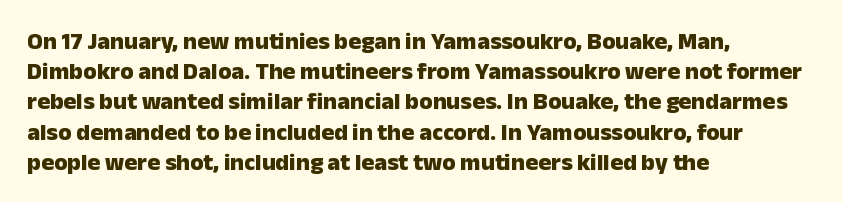
The image shows 24 px bold type, upright; set left-aligned, normal line spacing (1.26x), normal letter spacing, not underlined.
